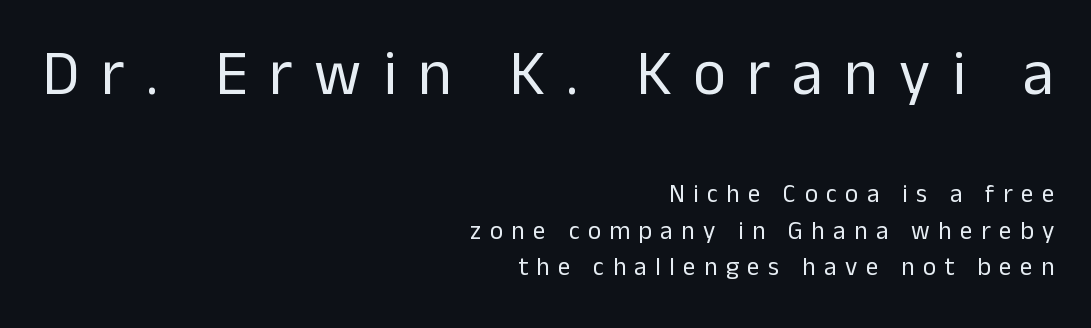
{"serif": "no", "italic": "no", "bold": "no", "weight": "regular", "width": "normal", "stroke_contrast": "low", "x_height": "medium", "monospaced": "no", "underline": "no", "align": "right", "line_spacing": "normal", "line_spacing_ratio": 1.46, "letter_spacing": "wide", "letter_spacing_em": 0.34, "larger_block": "first", "size_ratio": 2.52, "glyph_px": 63}
